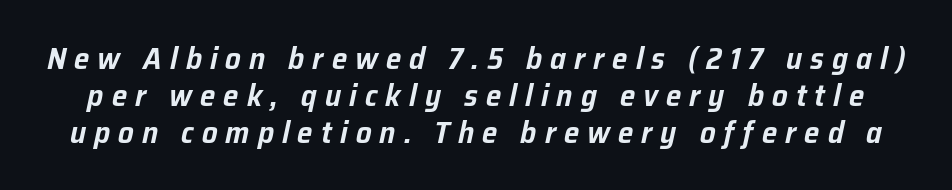
Q: Is the text italic (slanted)? A: Yes, it leans right by about 12 degrees.
Q: Is the text underlined? A: No.
Q: Is the spacing between letters normal or unusually wide? A: Unusually wide.
Q: Width (condensed, normal, or wide)? A: Normal.
Q: Stroke contrast? A: Low.
Q: x-height? A: Medium.
Q: Monospaced? A: No.
